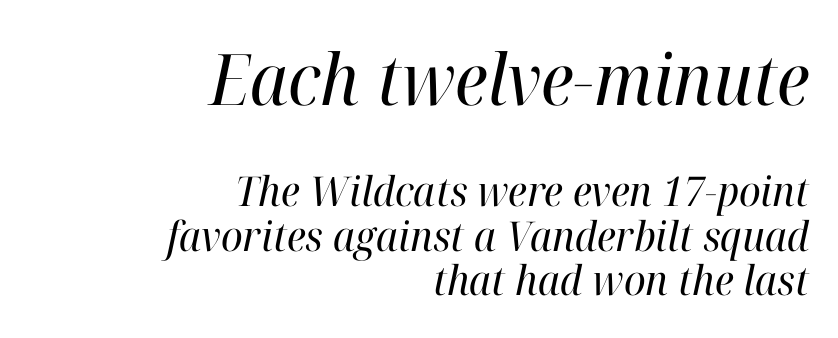
{"serif": "yes", "italic": "yes", "lean": "right", "slant_degrees": 12, "bold": "no", "weight": "regular", "width": "normal", "stroke_contrast": "high", "x_height": "medium", "monospaced": "no", "underline": "no", "align": "right", "line_spacing": "tight", "line_spacing_ratio": 1.08, "letter_spacing": "normal", "letter_spacing_em": 0.0, "larger_block": "first", "size_ratio": 1.73, "glyph_px": 71}
